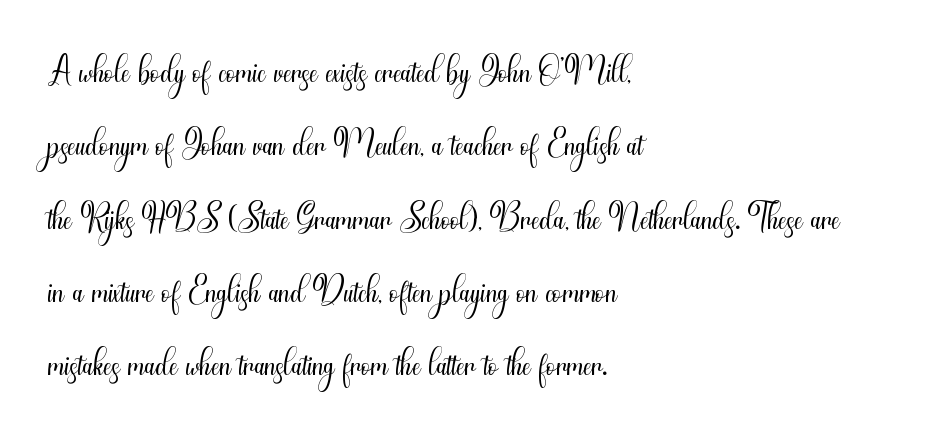
Q: Is the text bold? A: No.
Q: Is the text italic (slanted)? A: Yes.
Q: Is the typeface a serif or a sans-serif typeface? A: Sans-serif.
Q: Is the text underlined? A: No.
Q: How is the paragraph aligned? A: Left-aligned.
Q: Is the spacing between letters normal or unusually wide? A: Normal.
Q: Is the spacing between lines tight, normal or loose? A: Normal.
Q: Width (condensed, normal, or wide)? A: Condensed.
Q: Stroke contrast? A: Medium.
Q: x-height? A: Small.
Q: Monospaced? A: No.
